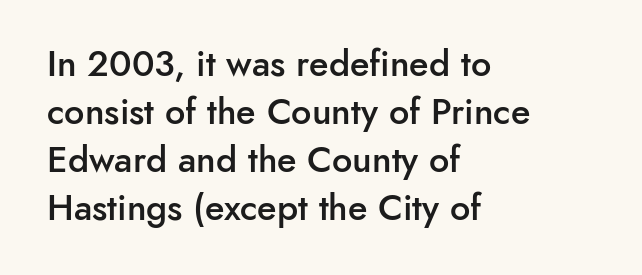
{"serif": "no", "italic": "no", "bold": "semi", "weight": "semibold", "width": "normal", "stroke_contrast": "low", "x_height": "small", "monospaced": "no", "underline": "no", "align": "left", "line_spacing": "normal", "line_spacing_ratio": 1.33, "letter_spacing": "normal", "letter_spacing_em": 0.0, "glyph_px": 36}
